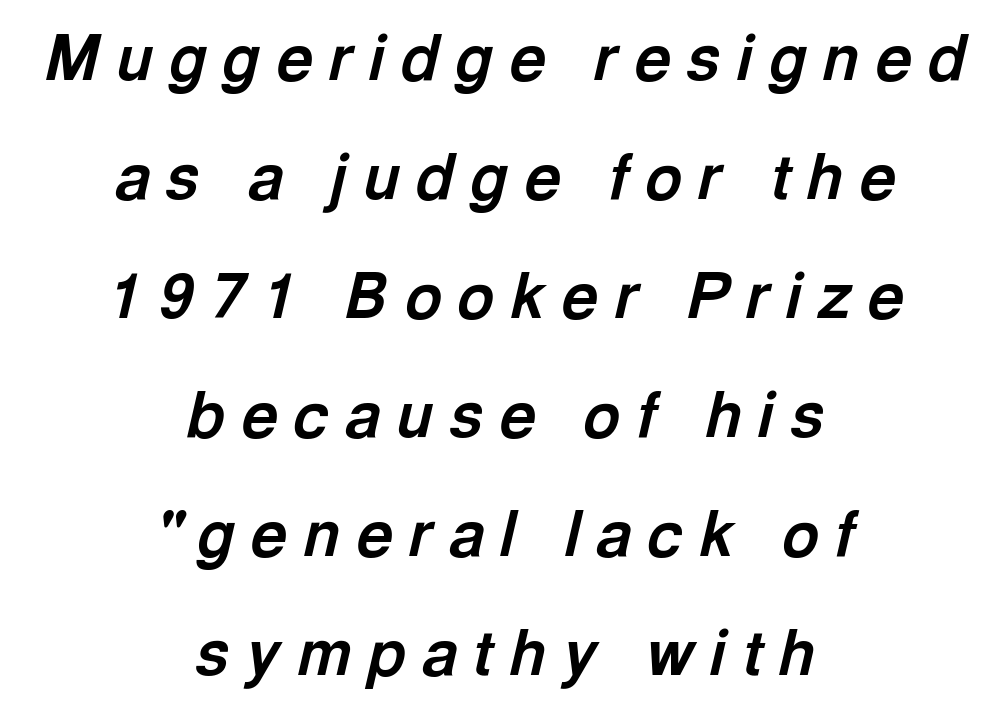
The rendering uses natural spacing where letterforms have individual widths. Every row of glyphs is offset so its center matches the block's center. Plain, unruled lines of type. Italic? Definitely — the glyphs are oblique. Does extra space separate the letters? Yes, quite a lot of it. Set as a true bold cut, around the 700 mark.
